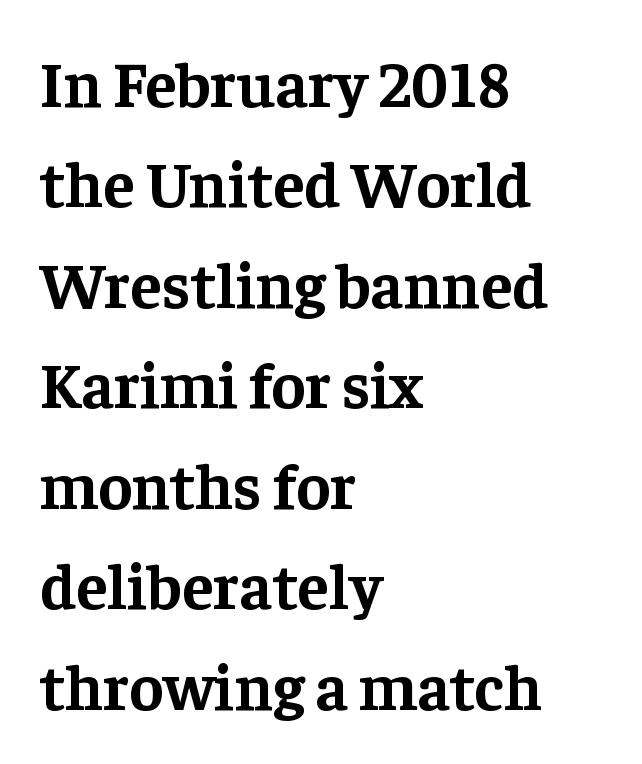
{"serif": "yes", "italic": "no", "bold": "yes", "weight": "bold", "width": "normal", "stroke_contrast": "low", "x_height": "medium", "monospaced": "no", "underline": "no", "align": "left", "line_spacing": "normal", "line_spacing_ratio": 1.57, "letter_spacing": "normal", "letter_spacing_em": 0.0, "glyph_px": 64}
